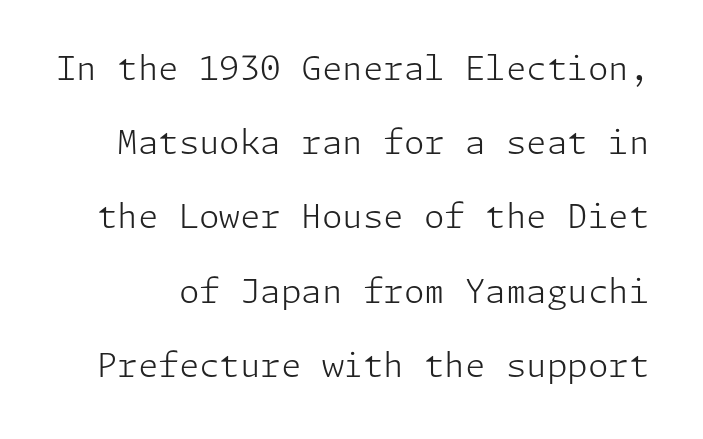
The image shows 33 px light sans-serif type, upright; set loose line spacing (2.25x), normal letter spacing, not underlined; low stroke contrast and a medium x-height.
